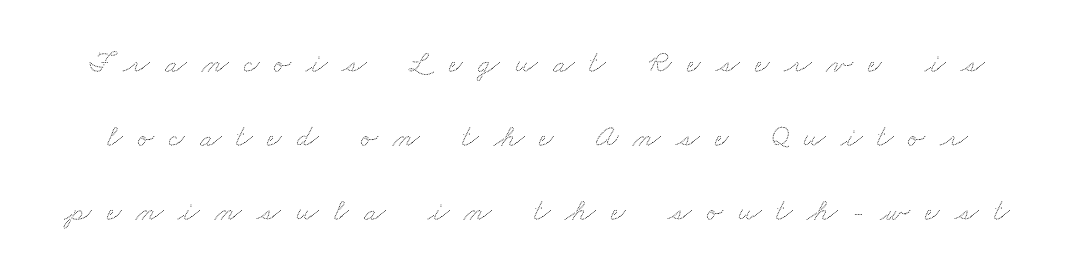
Q: Is the text underlined? A: No.
Q: Is the spacing between letters normal or unusually wide? A: Unusually wide.
Q: Is the spacing between lines tight, normal or loose? A: Loose.
Q: Width (condensed, normal, or wide)? A: Wide.
Q: Stroke contrast? A: Low.
Q: x-height? A: Small.
Q: Monospaced? A: No.
